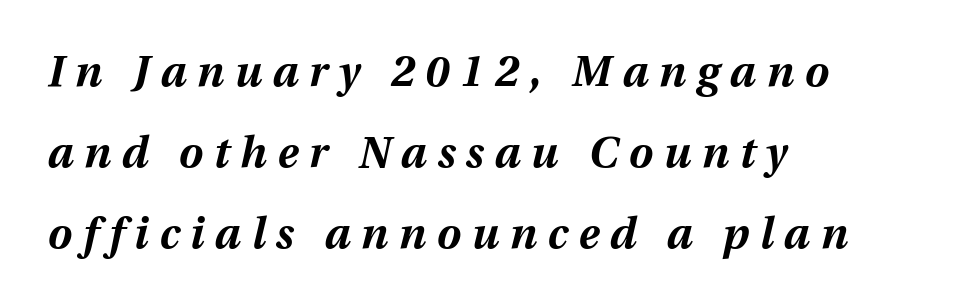
Notice how thick the strokes are: this is what a full bold looks like. There's an unmistakable incline to the writing here. Teacher's note: observe the even left margin — that is flush-left alignment. The gap between lines stays unmarked. How are the letters spaced? Widely, with obvious added tracking.
